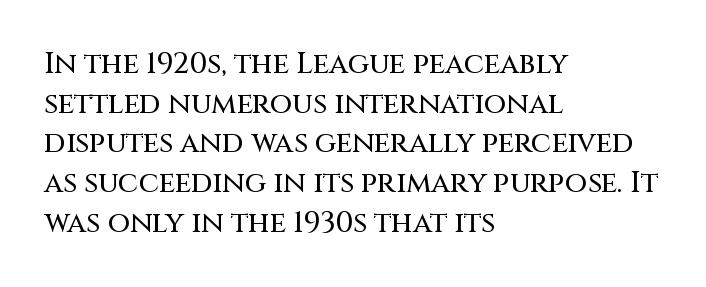
The image shows 29 px sans-serif type, upright; set left-aligned, normal line spacing (1.37x), normal letter spacing, not underlined; medium stroke contrast and a large x-height.
